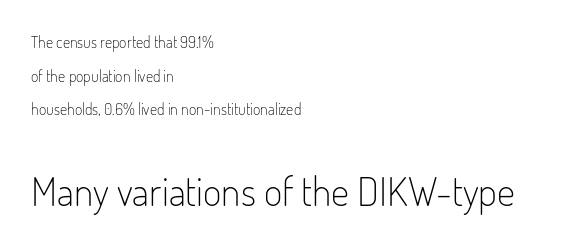
The image shows 40 px light, condensed sans-serif type, upright; set left-aligned, loose line spacing (2.1x), normal letter spacing, not underlined; the second (bottom) block is 2.5x larger; low stroke contrast and a small x-height.
